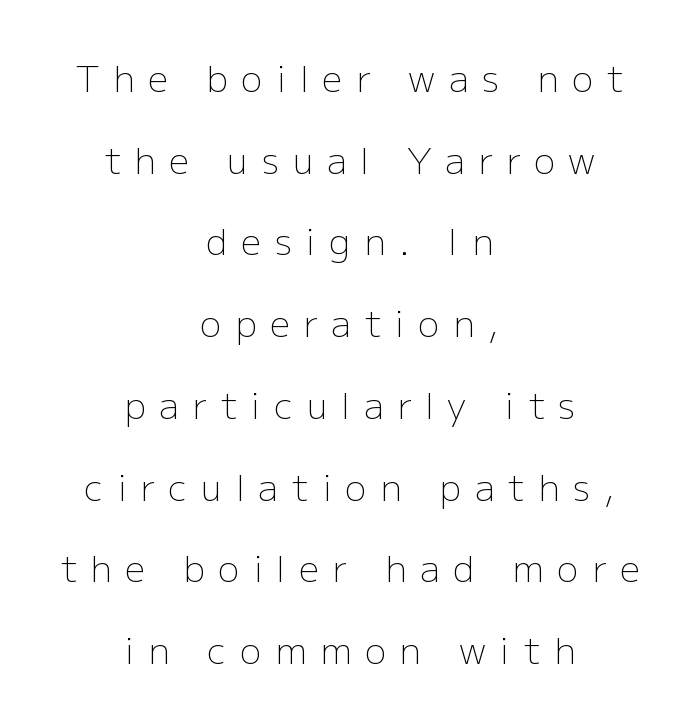
The image shows 36 px light sans-serif type, upright; set centered, loose line spacing (2.27x), unusually wide letter spacing (+0.38 em), not underlined; low stroke contrast and a medium x-height.
